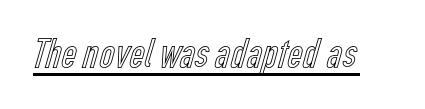
Q: Is the text italic (slanted)? A: Yes.
Q: Is the text underlined? A: Yes.
Q: Is the spacing between letters normal or unusually wide? A: Normal.
Q: Width (condensed, normal, or wide)? A: Condensed.
Q: x-height? A: Medium.
Q: Monospaced? A: No.
